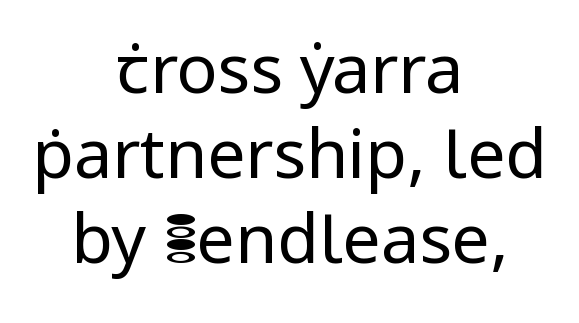
Q: Is the text bold? A: No.
Q: Is the text italic (slanted)? A: No, it is upright.
Q: Is the typeface a serif or a sans-serif typeface? A: Sans-serif.
Q: Is the text underlined? A: No.
Q: How is the paragraph aligned? A: Centered.
Q: Is the spacing between letters normal or unusually wide? A: Normal.
Q: Is the spacing between lines tight, normal or loose? A: Normal.
Q: Width (condensed, normal, or wide)? A: Normal.
Q: Stroke contrast? A: Low.
Q: x-height? A: Medium.
Q: Monospaced? A: No.
